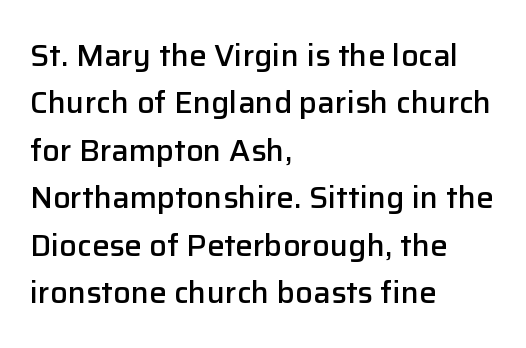
The image shows 31 px semibold sans-serif type, upright; set left-aligned, normal line spacing (1.53x), normal letter spacing, not underlined; low stroke contrast and a medium x-height.
